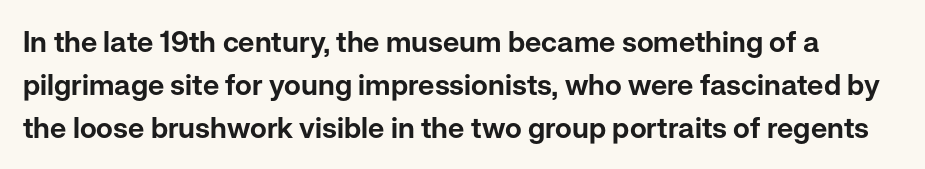
Q: Is the text italic (slanted)? A: No, it is upright.
Q: Is the typeface a serif or a sans-serif typeface? A: Sans-serif.
Q: Is the text underlined? A: No.
Q: Is the spacing between letters normal or unusually wide? A: Normal.
Q: Is the spacing between lines tight, normal or loose? A: Normal.
Q: Width (condensed, normal, or wide)? A: Normal.
Q: Stroke contrast? A: Low.
Q: x-height? A: Medium.
Q: Monospaced? A: No.
